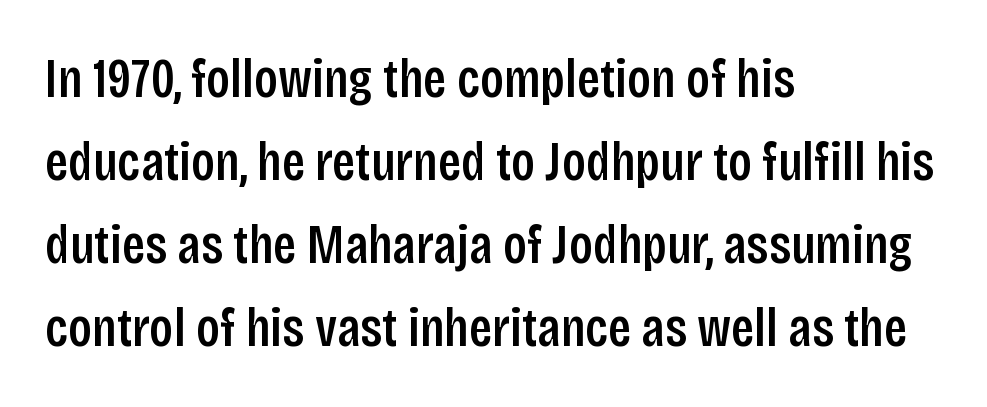
{"serif": "no", "italic": "no", "bold": "semi", "weight": "semibold", "width": "condensed", "stroke_contrast": "low", "x_height": "large", "monospaced": "no", "underline": "no", "align": "left", "line_spacing": "normal", "line_spacing_ratio": 1.51, "letter_spacing": "normal", "letter_spacing_em": 0.0, "glyph_px": 55}
